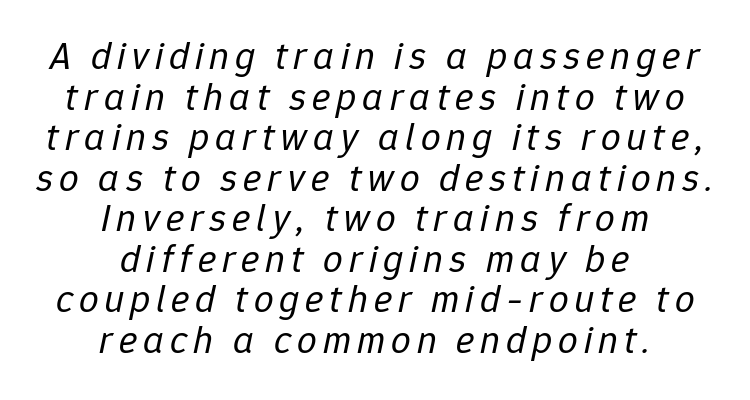
{"italic": "yes", "lean": "right", "slant_degrees": 12, "bold": "no", "weight": "regular", "width": "normal", "stroke_contrast": "low", "x_height": "medium", "monospaced": "no", "underline": "no", "align": "center", "line_spacing": "tight", "line_spacing_ratio": 1.04, "glyph_px": 39}
